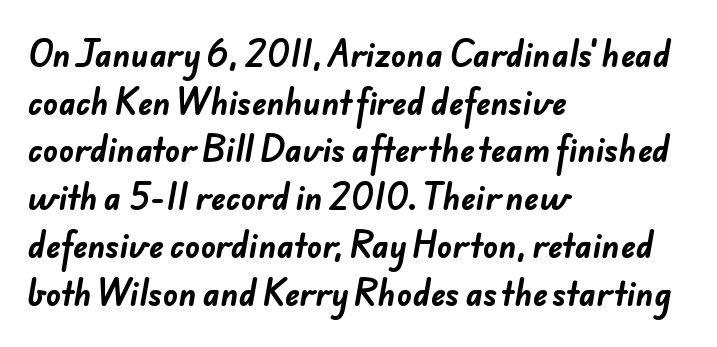
Q: Is the text bold? A: Yes.
Q: Is the typeface a serif or a sans-serif typeface? A: Sans-serif.
Q: Is the text underlined? A: No.
Q: How is the paragraph aligned? A: Left-aligned.
Q: Is the spacing between letters normal or unusually wide? A: Normal.
Q: Is the spacing between lines tight, normal or loose? A: Normal.
Q: Width (condensed, normal, or wide)? A: Normal.
Q: Stroke contrast? A: Low.
Q: x-height? A: Small.
Q: Monospaced? A: No.
